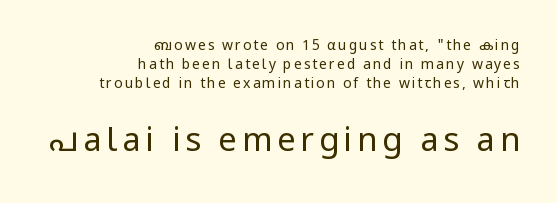
{"serif": "no", "italic": "no", "bold": "no", "weight": "regular", "width": "normal", "stroke_contrast": "low", "x_height": "medium", "monospaced": "no", "underline": "no", "align": "right", "line_spacing": "normal", "line_spacing_ratio": 1.35, "larger_block": "second", "size_ratio": 2.36, "glyph_px": 33}
